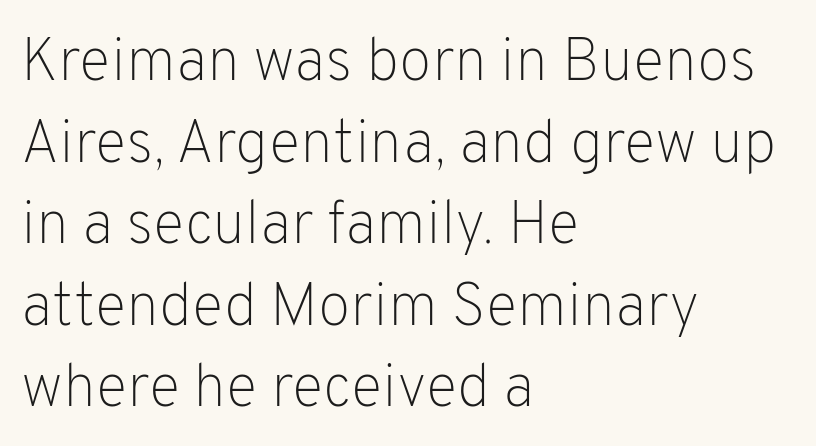
{"serif": "no", "italic": "no", "bold": "no", "weight": "light", "width": "normal", "stroke_contrast": "low", "x_height": "medium", "monospaced": "no", "underline": "no", "align": "left", "line_spacing": "normal", "line_spacing_ratio": 1.36, "letter_spacing": "normal", "letter_spacing_em": 0.0, "glyph_px": 60}
